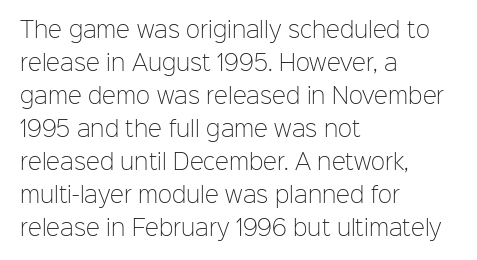
No italicization has been applied; the sample stays upright. This rendering features lettering with no underline. Summary of weight: not heavy and not bold. The typesetter chose a ragged-right arrangement here. The vertical gap from one line to the next is medium.
